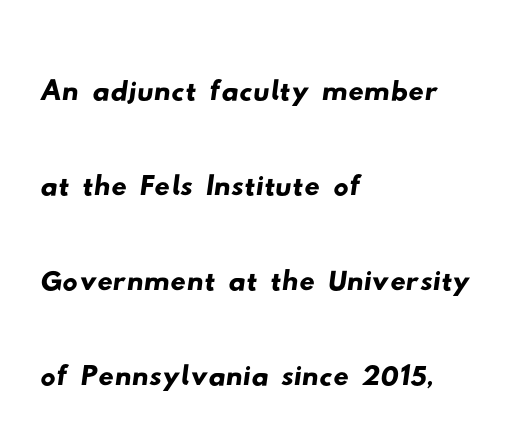
Q: Is the typeface a serif or a sans-serif typeface? A: Sans-serif.
Q: Is the text underlined? A: No.
Q: How is the paragraph aligned? A: Left-aligned.
Q: Is the spacing between letters normal or unusually wide? A: Normal.
Q: Is the spacing between lines tight, normal or loose? A: Normal.
Q: Width (condensed, normal, or wide)? A: Wide.
Q: Stroke contrast? A: Low.
Q: x-height? A: Small.
Q: Monospaced? A: No.
